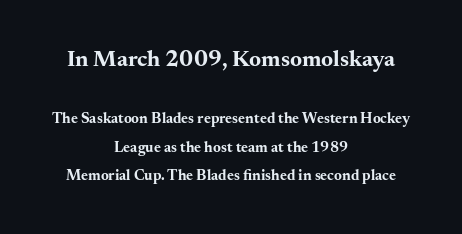
Q: Is the text bold? A: Yes.
Q: Is the text italic (slanted)? A: No, it is upright.
Q: Is the text underlined? A: No.
Q: How is the paragraph aligned? A: Centered.
Q: Is the spacing between letters normal or unusually wide? A: Normal.
Q: Is the spacing between lines tight, normal or loose? A: Loose.
Q: Which block of text is set in a larger size, the first (top) or the second (bottom)? A: The first (top) one.
